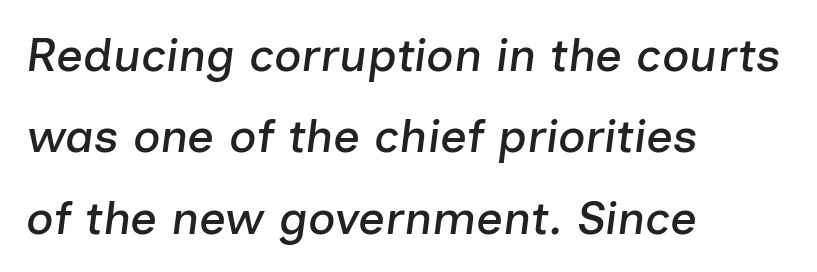
Q: Is the text italic (slanted)? A: Yes, it leans right by about 7 degrees.
Q: Is the text underlined? A: No.
Q: How is the paragraph aligned? A: Left-aligned.
Q: Is the spacing between letters normal or unusually wide? A: Normal.
Q: Width (condensed, normal, or wide)? A: Normal.
Q: Stroke contrast? A: Low.
Q: x-height? A: Medium.
Q: Monospaced? A: No.
